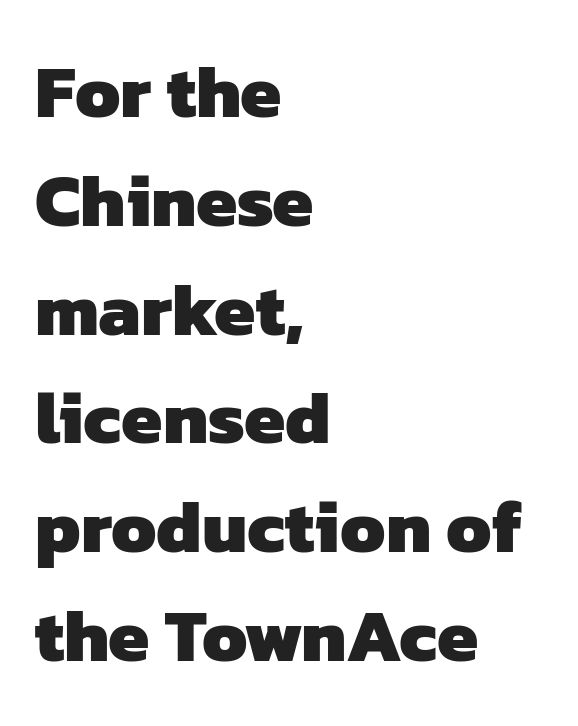
Q: Is the text bold? A: Yes.
Q: Is the typeface a serif or a sans-serif typeface? A: Sans-serif.
Q: Is the text underlined? A: No.
Q: How is the paragraph aligned? A: Left-aligned.
Q: Is the spacing between letters normal or unusually wide? A: Normal.
Q: Is the spacing between lines tight, normal or loose? A: Normal.
Q: Width (condensed, normal, or wide)? A: Normal.
Q: Stroke contrast? A: Low.
Q: x-height? A: Medium.
Q: Monospaced? A: No.
